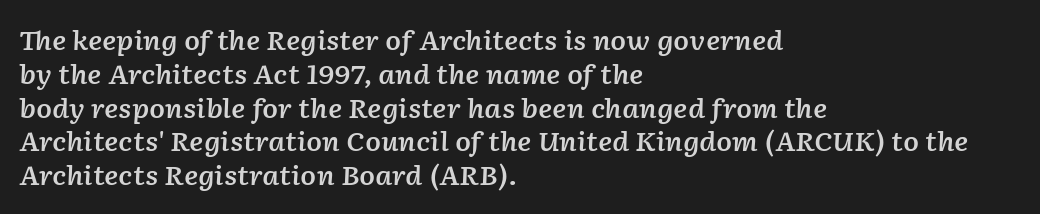
The image shows 26 px text type, italic (leaning right); set left-aligned, normal line spacing (1.3x), normal letter spacing, not underlined.
